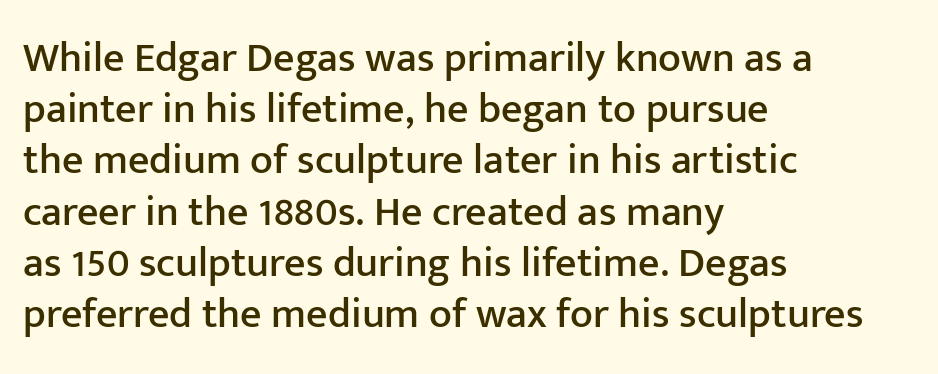
The letters advance in unequal steps, a hallmark of proportional type. Letter spacing: default. A clean baseline with only descenders dipping below it. Ordinary non-slanted type is in use. Horizontal alignment here is leftward, the default for most running prose. The face used here is a sans, in the tradition of grotesques and geometrics.
